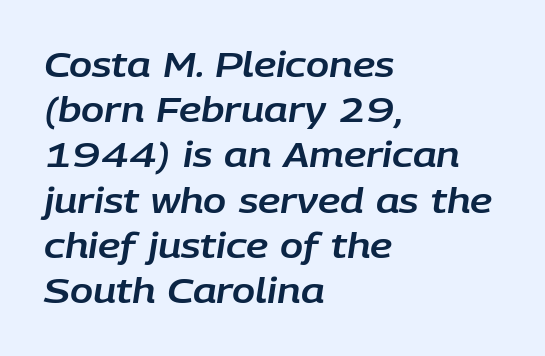
The image shows 34 px text type, italic (leaning right); set left-aligned, normal line spacing (1.33x), normal letter spacing, not underlined; low stroke contrast and a large x-height.
